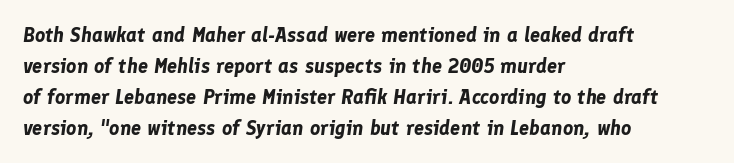
Characters are canted at an angle relative to the baseline's perpendicular. This sample is left-justified, so line endings fall wherever the words run out. Each new line begins a customary step beneath the previous one. This rendering leaves character spacing at its baseline value.
